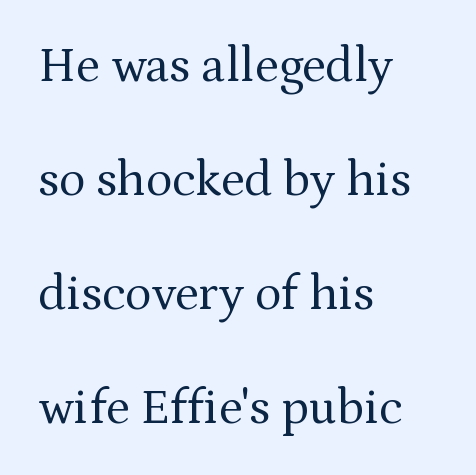
{"serif": "yes", "italic": "no", "bold": "no", "weight": "regular", "width": "normal", "stroke_contrast": "medium", "x_height": "medium", "monospaced": "no", "underline": "no", "align": "left", "line_spacing": "loose", "line_spacing_ratio": 2.28, "letter_spacing": "normal", "letter_spacing_em": 0.0, "glyph_px": 50}
